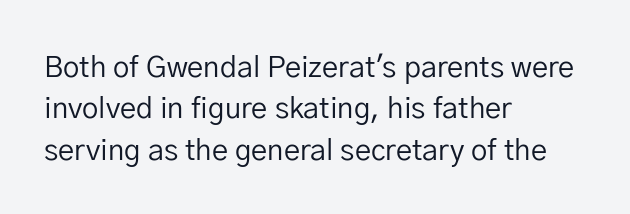
The image shows 29 px regular-weight sans-serif type, upright; set left-aligned, normal line spacing (1.43x), normal letter spacing, not underlined; low stroke contrast and a medium x-height.
